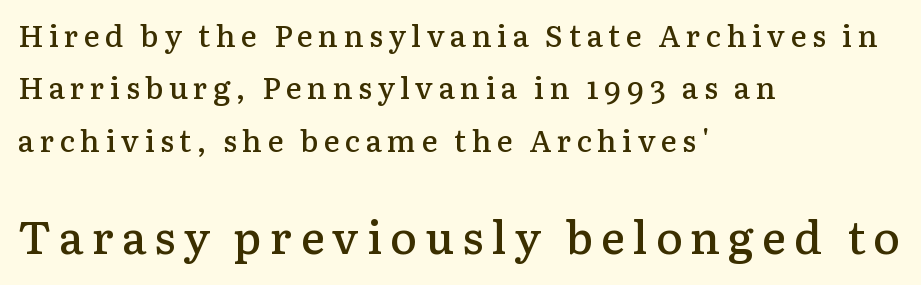
Q: Is the text bold? A: Semi-bold.
Q: Is the text italic (slanted)? A: No, it is upright.
Q: Is the typeface a serif or a sans-serif typeface? A: Serif.
Q: Is the text underlined? A: No.
Q: How is the paragraph aligned? A: Left-aligned.
Q: Which block of text is set in a larger size, the first (top) or the second (bottom)? A: The second (bottom) one.
Q: Width (condensed, normal, or wide)? A: Normal.
Q: Stroke contrast? A: Low.
Q: x-height? A: Medium.
Q: Monospaced? A: No.
